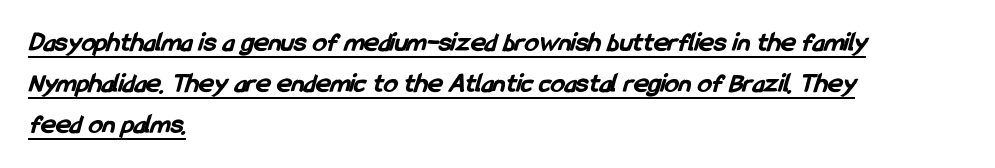
Q: Is the text bold? A: Yes.
Q: Is the typeface a serif or a sans-serif typeface? A: Sans-serif.
Q: Is the text underlined? A: Yes.
Q: How is the paragraph aligned? A: Left-aligned.
Q: Is the spacing between letters normal or unusually wide? A: Normal.
Q: Is the spacing between lines tight, normal or loose? A: Normal.
Q: Width (condensed, normal, or wide)? A: Condensed.
Q: Stroke contrast? A: Low.
Q: x-height? A: Medium.
Q: Monospaced? A: No.
